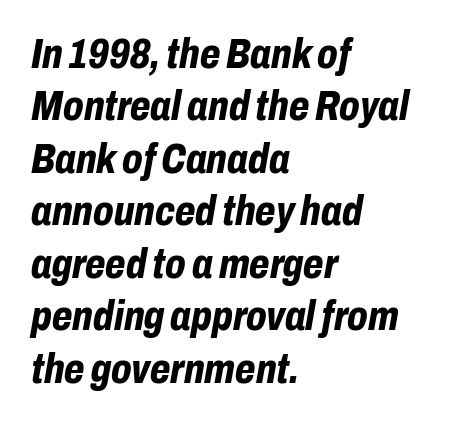
Q: Is the text bold? A: Yes.
Q: Is the text italic (slanted)? A: Yes, it leans right by about 10 degrees.
Q: Is the text underlined? A: No.
Q: How is the paragraph aligned? A: Left-aligned.
Q: Is the spacing between letters normal or unusually wide? A: Normal.
Q: Is the spacing between lines tight, normal or loose? A: Normal.
Q: Width (condensed, normal, or wide)? A: Condensed.
Q: Stroke contrast? A: Low.
Q: x-height? A: Medium.
Q: Monospaced? A: No.
